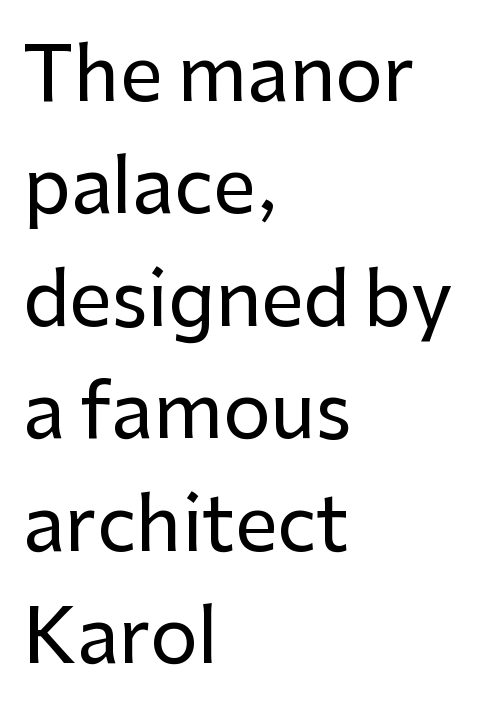
The image shows 75 px sans-serif type, upright; set left-aligned, normal line spacing (1.5x), normal letter spacing, not underlined; low stroke contrast and a medium x-height.
